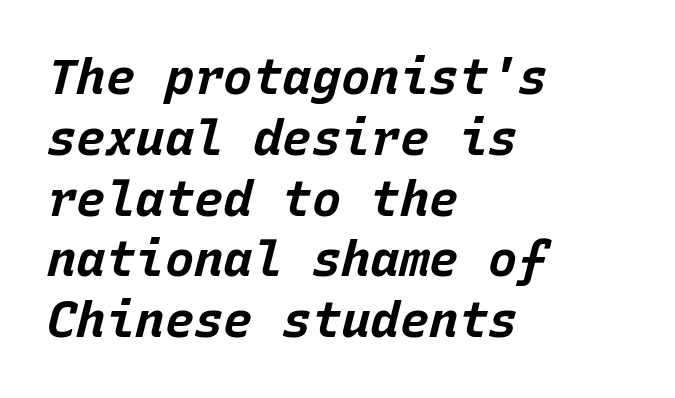
The image shows 49 px bold type, italic (leaning right), monospaced; set left-aligned, line spacing 1.24x, normal letter spacing, not underlined; low stroke contrast and a large x-height.
